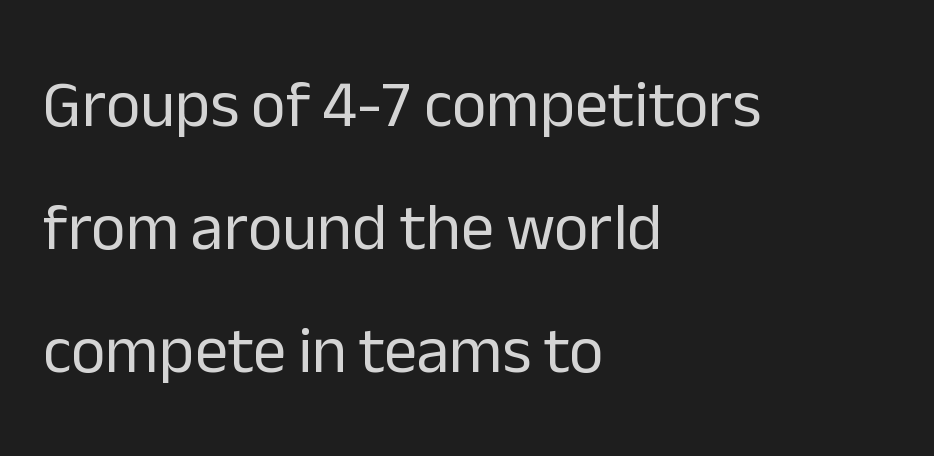
Q: Is the text bold? A: No.
Q: Is the text italic (slanted)? A: No, it is upright.
Q: Is the typeface a serif or a sans-serif typeface? A: Sans-serif.
Q: Is the text underlined? A: No.
Q: How is the paragraph aligned? A: Left-aligned.
Q: Is the spacing between letters normal or unusually wide? A: Normal.
Q: Width (condensed, normal, or wide)? A: Normal.
Q: Stroke contrast? A: Low.
Q: x-height? A: Medium.
Q: Monospaced? A: No.
